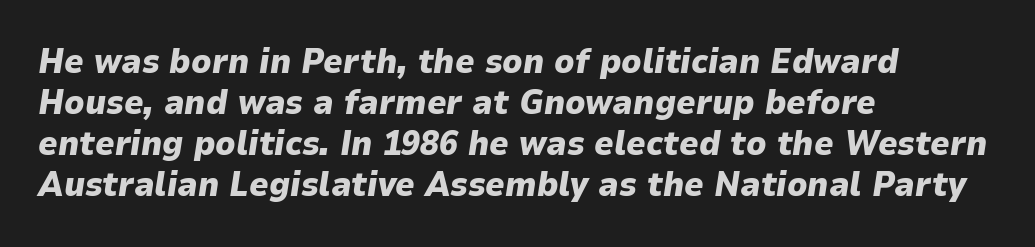
Q: Is the text bold? A: Yes.
Q: Is the text italic (slanted)? A: Yes, it leans right by about 9 degrees.
Q: Is the text underlined? A: No.
Q: How is the paragraph aligned? A: Left-aligned.
Q: Is the spacing between letters normal or unusually wide? A: Normal.
Q: Width (condensed, normal, or wide)? A: Normal.
Q: Stroke contrast? A: Low.
Q: x-height? A: Medium.
Q: Monospaced? A: No.
